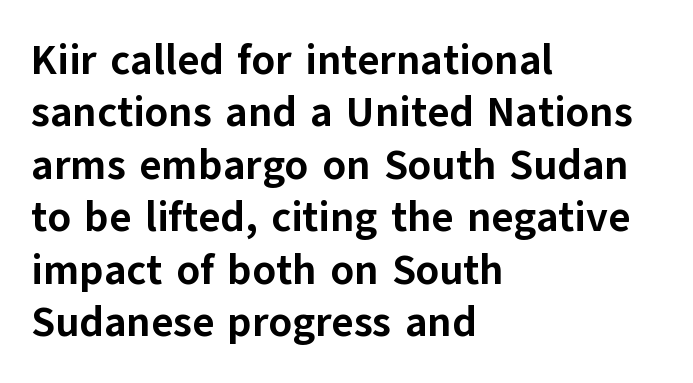
{"serif": "no", "italic": "no", "bold": "yes", "weight": "bold", "width": "normal", "stroke_contrast": "low", "x_height": "medium", "monospaced": "no", "underline": "no", "align": "left", "line_spacing": "normal", "line_spacing_ratio": 1.25, "letter_spacing": "normal", "letter_spacing_em": 0.0, "glyph_px": 42}
